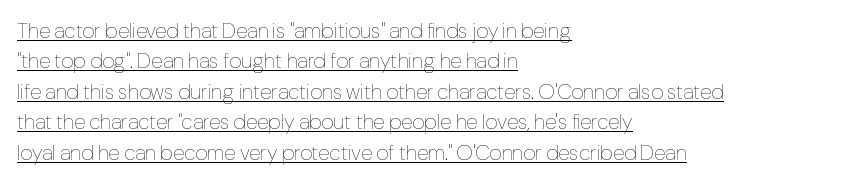
The image shows 21 px text type, upright; set left-aligned, normal line spacing (1.45x), normal letter spacing, underlined.
